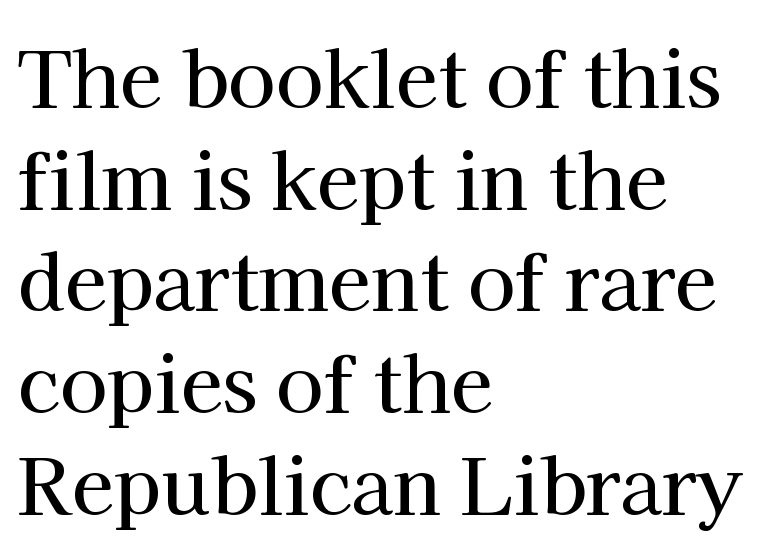
Q: Is the text italic (slanted)? A: No, it is upright.
Q: Is the typeface a serif or a sans-serif typeface? A: Serif.
Q: Is the text underlined? A: No.
Q: How is the paragraph aligned? A: Left-aligned.
Q: Is the spacing between letters normal or unusually wide? A: Normal.
Q: Is the spacing between lines tight, normal or loose? A: Normal.
Q: Width (condensed, normal, or wide)? A: Normal.
Q: Stroke contrast? A: High.
Q: x-height? A: Medium.
Q: Monospaced? A: No.
